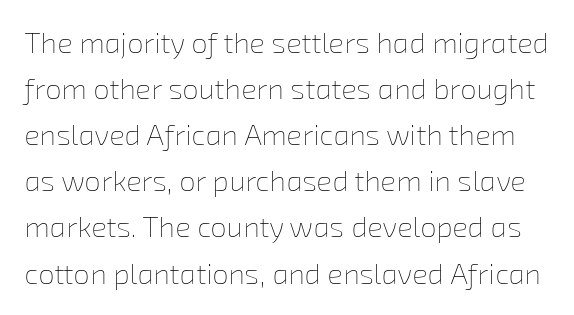
Stroke mass is kept to a normal reading level or below. The horizontal fit of the characters is conventional and even. Varying glyph widths throughout — classic text-font behaviour. The space beneath each line is pristine and unruled. Is there much room between lines? A standard amount, neither cramped nor airy.
